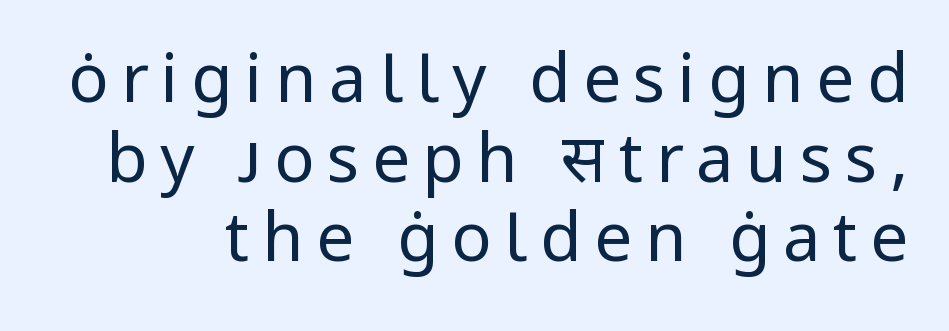
Q: Is the text bold? A: No.
Q: Is the text italic (slanted)? A: No, it is upright.
Q: Is the typeface a serif or a sans-serif typeface? A: Sans-serif.
Q: Is the text underlined? A: No.
Q: Width (condensed, normal, or wide)? A: Normal.
Q: Stroke contrast? A: Low.
Q: x-height? A: Medium.
Q: Monospaced? A: No.
